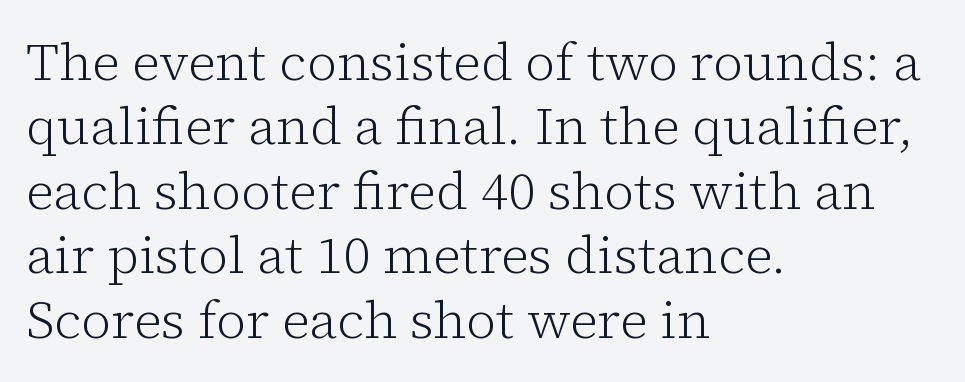
Q: Is the text bold? A: No.
Q: Is the text italic (slanted)? A: No, it is upright.
Q: Is the typeface a serif or a sans-serif typeface? A: Serif.
Q: Is the text underlined? A: No.
Q: How is the paragraph aligned? A: Left-aligned.
Q: Is the spacing between letters normal or unusually wide? A: Normal.
Q: Width (condensed, normal, or wide)? A: Normal.
Q: Stroke contrast? A: Low.
Q: x-height? A: Medium.
Q: Monospaced? A: No.
